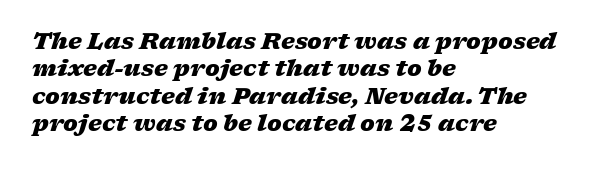
Looking at the ascenders, they clearly lean. Does the weight exceed regular? Yes, all the way to bold. The letterforms sit shoulder to shoulder at normal distance. The foot of each line stays bare and open. The rendering uses a moderate line-height, typical for paragraphs.
